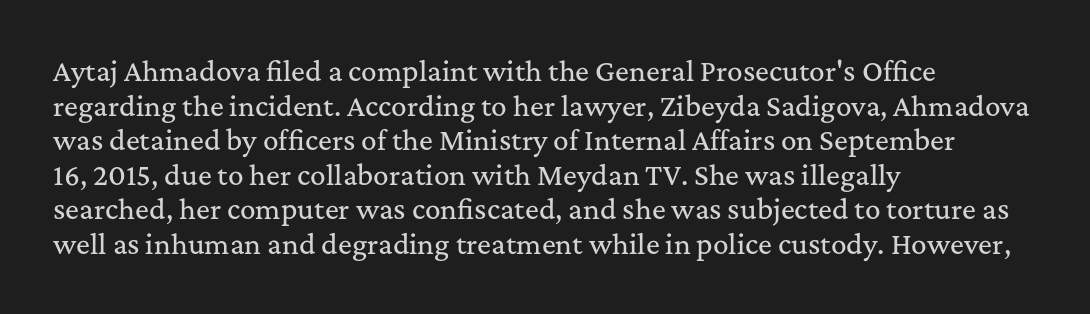
Reading down the block, your eye returns to a fixed left position each line. The line-height multiplier appears to be the usual default. Anything drawn beneath the words? Only blank space. Nope, not italic — everything's standing straight. No extra tracking has been applied to these lines.
